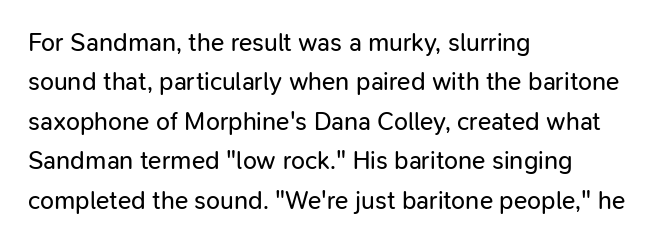
Q: Is the text bold? A: No.
Q: Is the text italic (slanted)? A: No, it is upright.
Q: Is the text underlined? A: No.
Q: How is the paragraph aligned? A: Left-aligned.
Q: Is the spacing between letters normal or unusually wide? A: Normal.
Q: Is the spacing between lines tight, normal or loose? A: Normal.
